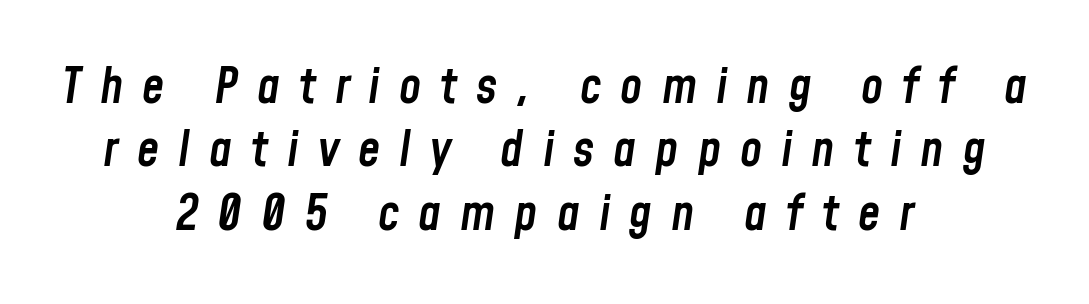
{"italic": "yes", "lean": "right", "slant_degrees": 8, "bold": "semi", "weight": "semibold", "width": "condensed", "stroke_contrast": "low", "x_height": "medium", "monospaced": "no", "underline": "no", "align": "center", "line_spacing": "normal", "line_spacing_ratio": 1.27, "letter_spacing": "wide", "letter_spacing_em": 0.38, "glyph_px": 50}
